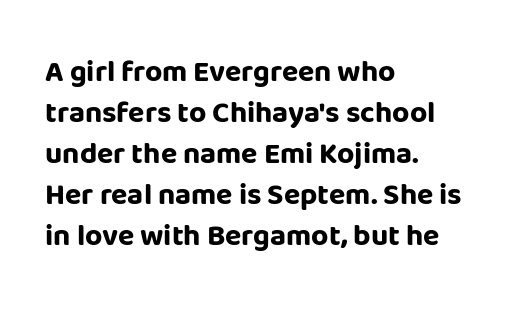
The image shows 30 px bold sans-serif type, upright; set left-aligned, normal line spacing (1.37x), normal letter spacing, not underlined; low stroke contrast and a large x-height.
